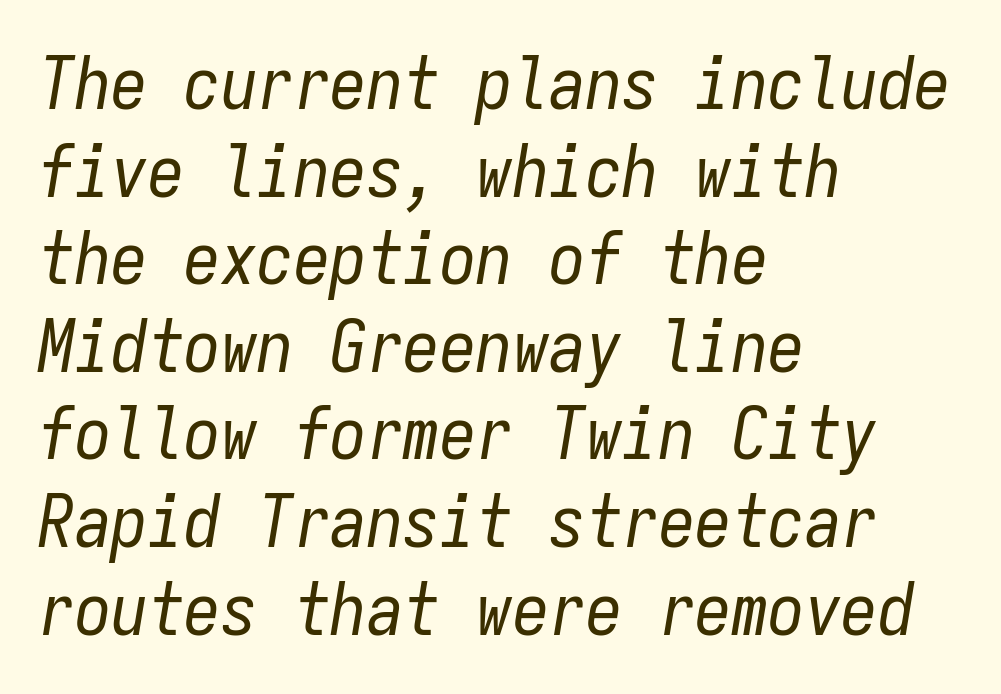
The image shows 73 px regular-weight, condensed type, italic (leaning right), monospaced; set left-aligned, line spacing 1.2x, normal letter spacing, not underlined; low stroke contrast and a medium x-height.
